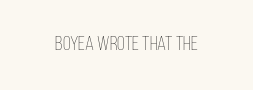
Q: Is the text bold? A: No.
Q: Is the text italic (slanted)? A: No, it is upright.
Q: Is the text underlined? A: No.
Q: Is the spacing between letters normal or unusually wide? A: Normal.
